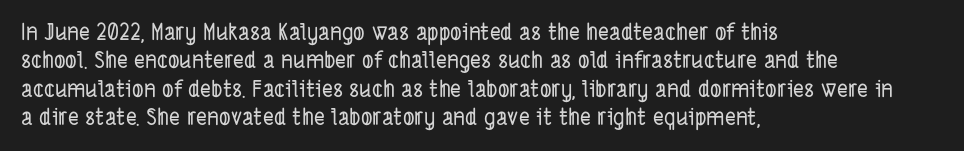
{"underline": "no", "align": "left", "line_spacing_ratio": 1.23, "letter_spacing": "normal", "letter_spacing_em": 0.0, "glyph_px": 23}
